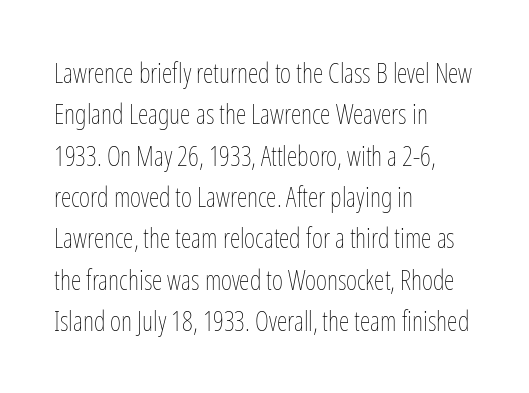
{"italic": "no", "bold": "no", "underline": "no", "align": "left", "line_spacing": "normal", "line_spacing_ratio": 1.53, "letter_spacing": "normal", "letter_spacing_em": 0.0, "glyph_px": 27}
